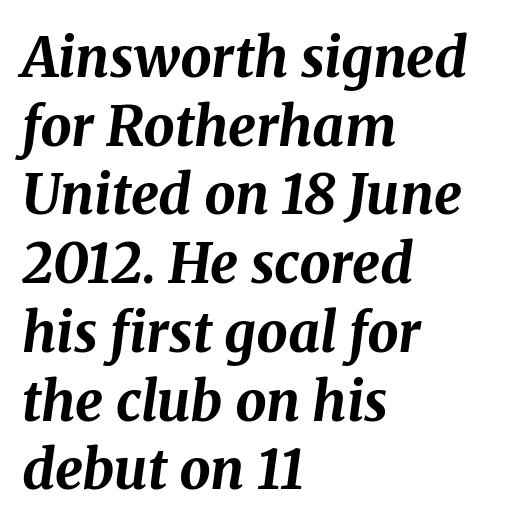
Q: Is the text bold? A: Yes.
Q: Is the text italic (slanted)? A: Yes, it leans right by about 8 degrees.
Q: Is the text underlined? A: No.
Q: How is the paragraph aligned? A: Left-aligned.
Q: Is the spacing between letters normal or unusually wide? A: Normal.
Q: Is the spacing between lines tight, normal or loose? A: Normal.
Q: Width (condensed, normal, or wide)? A: Normal.
Q: Stroke contrast? A: Medium.
Q: x-height? A: Medium.
Q: Monospaced? A: No.
